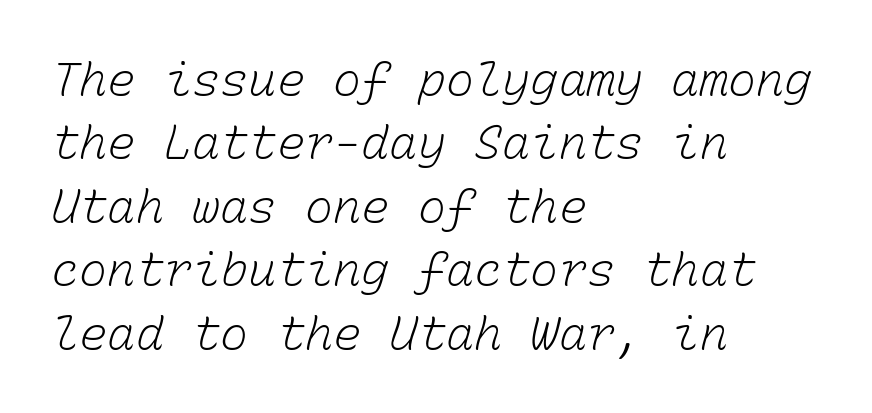
{"bold": "no", "weight": "light", "width": "normal", "stroke_contrast": "low", "x_height": "medium", "monospaced": "yes", "underline": "no", "align": "left", "line_spacing": "normal", "line_spacing_ratio": 1.35, "letter_spacing": "normal", "letter_spacing_em": 0.0, "glyph_px": 47}
